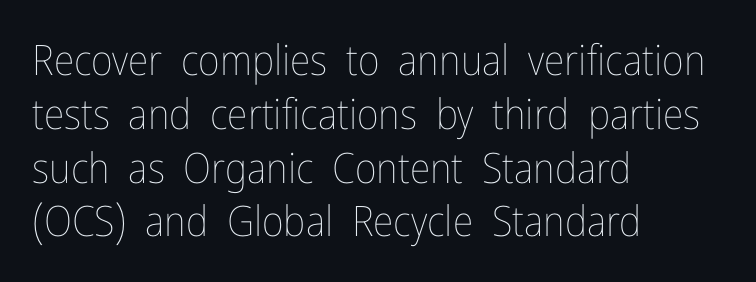
Think of a printed novel: that variable character pitch is what you see here. Each word holds together tightly as a unit, with standard inter-letter gaps. This block has exactly the height ordinary leading produces. You can tell it's not italic because the verticals are truly vertical.
